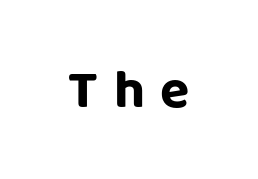
{"serif": "no", "italic": "no", "bold": "yes", "weight": "bold", "width": "normal", "stroke_contrast": "low", "x_height": "large", "monospaced": "no", "underline": "no", "letter_spacing": "wide", "letter_spacing_em": 0.29, "glyph_px": 54}
